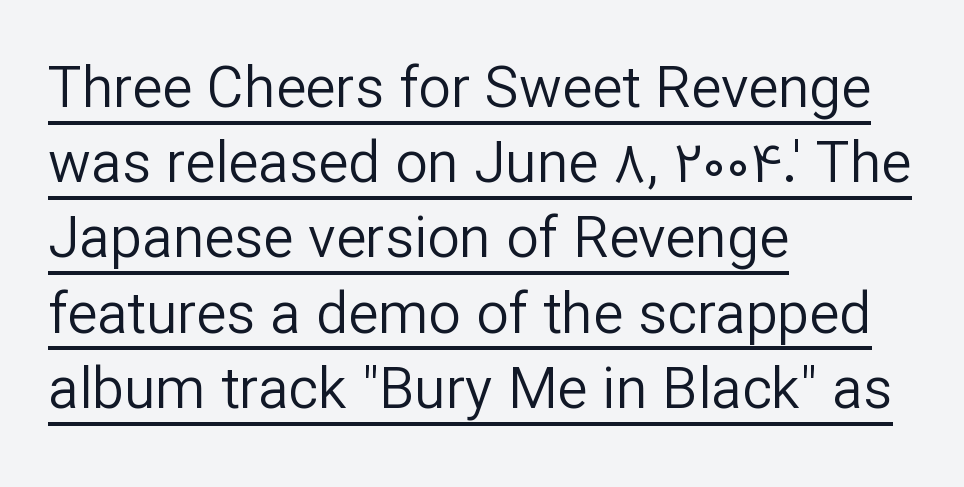
Q: Is the text bold? A: No.
Q: Is the text italic (slanted)? A: No, it is upright.
Q: Is the typeface a serif or a sans-serif typeface? A: Sans-serif.
Q: Is the text underlined? A: Yes.
Q: How is the paragraph aligned? A: Left-aligned.
Q: Is the spacing between letters normal or unusually wide? A: Normal.
Q: Is the spacing between lines tight, normal or loose? A: Normal.
Q: Width (condensed, normal, or wide)? A: Normal.
Q: Stroke contrast? A: Low.
Q: x-height? A: Medium.
Q: Monospaced? A: No.
